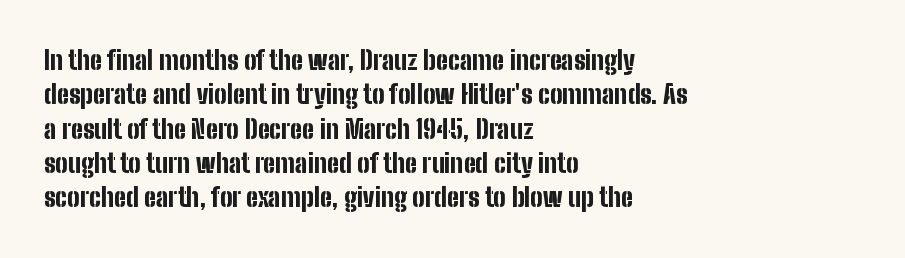
Words appear dense and cohesive because spacing is normal. Typeset ragged right — the left edge is the straight one. This sample keeps an unexceptional amount of space between lines. A clean baseline with only descenders dipping below it. Notice how thick the strokes are: this is what a full bold looks like. This is the regular roman posture of the typeface.
